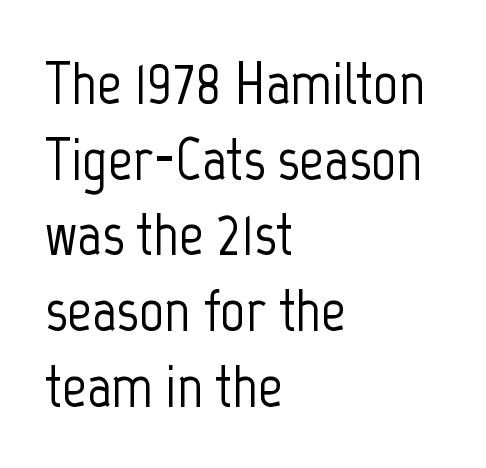
You could not count columns in this text — the font is proportionally spaced. Upright lettering throughout. Has an underline been added? It has not. The type is set solid horizontally, with unmodified tracking.
